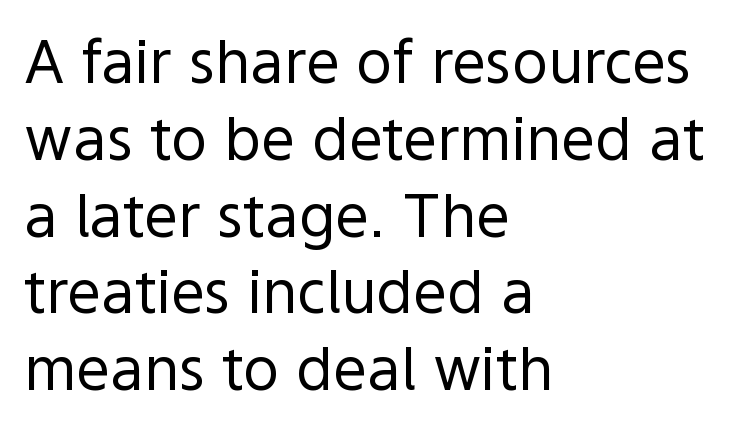
These lines stack with their left ends in a neat column. These lines are rendered in a variable-pitch font. The foot of each line stays bare and open. Is the letter spacing exaggerated? No — it looks like the ordinary default.
